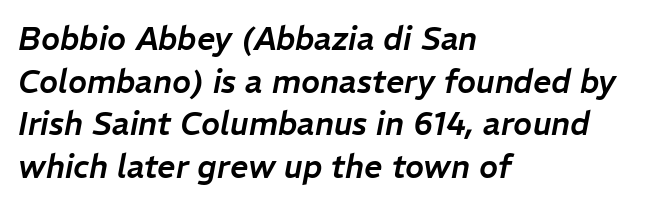
The image shows 32 px text type, italic (leaning right); set left-aligned, normal line spacing (1.33x), normal letter spacing, not underlined; low stroke contrast and a medium x-height.
